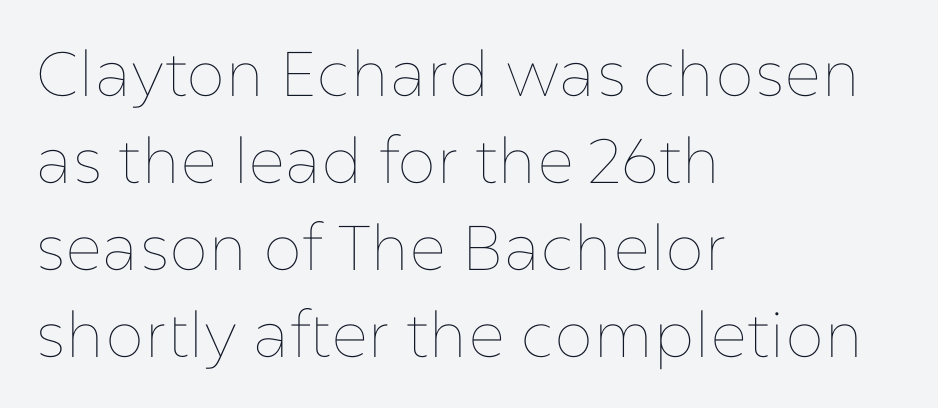
The image shows 63 px thin type, upright; set left-aligned, normal line spacing (1.38x), normal letter spacing, not underlined; low stroke contrast and a medium x-height.
